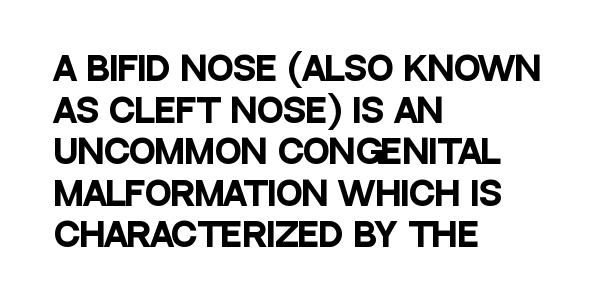
Q: Is the text bold? A: Yes.
Q: Is the text italic (slanted)? A: No, it is upright.
Q: Is the typeface a serif or a sans-serif typeface? A: Sans-serif.
Q: Is the text underlined? A: No.
Q: How is the paragraph aligned? A: Left-aligned.
Q: Is the spacing between letters normal or unusually wide? A: Normal.
Q: Is the spacing between lines tight, normal or loose? A: Normal.
Q: Width (condensed, normal, or wide)? A: Condensed.
Q: Stroke contrast? A: Low.
Q: x-height? A: Large.
Q: Monospaced? A: No.
